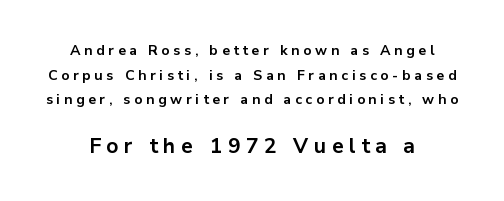
Q: Is the text bold? A: Yes.
Q: Is the text italic (slanted)? A: No, it is upright.
Q: Is the text underlined? A: No.
Q: How is the paragraph aligned? A: Centered.
Q: Is the spacing between letters normal or unusually wide? A: Unusually wide.
Q: Which block of text is set in a larger size, the first (top) or the second (bottom)? A: The second (bottom) one.
